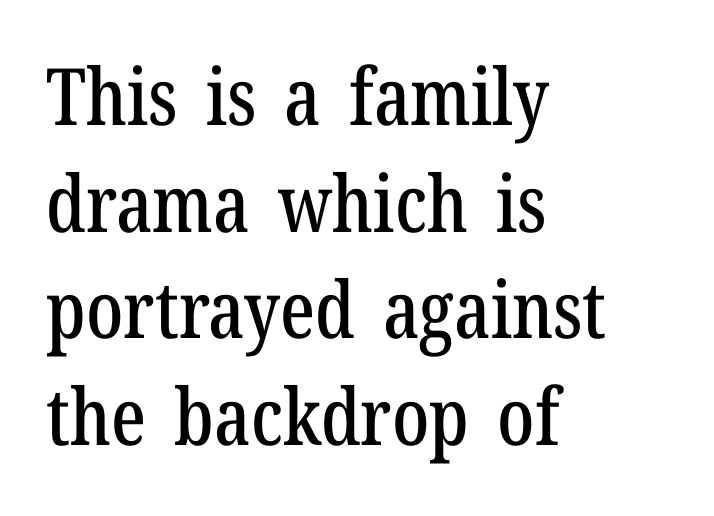
Letterform terminals end in serifs throughout the passage. The passage shown is typed in a proportional face where columns would drift. Words float on clear page, feet unadorned. Notice how the stems are strictly vertical — no italics here.
